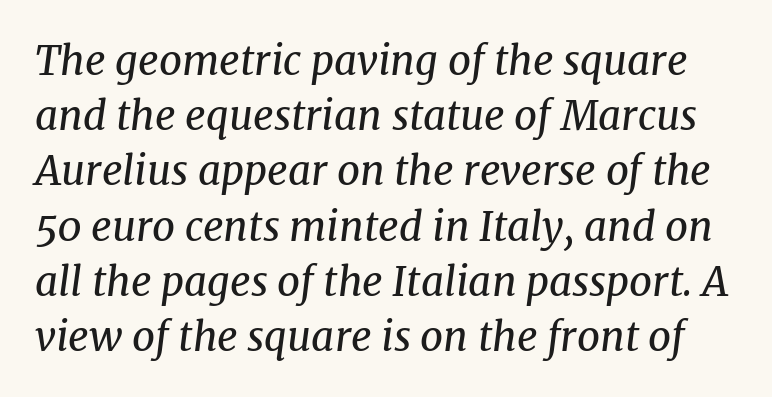
The image shows 40 px regular-weight serif type, italic (leaning right); set normal line spacing (1.38x), normal letter spacing, not underlined; medium stroke contrast and a medium x-height.
